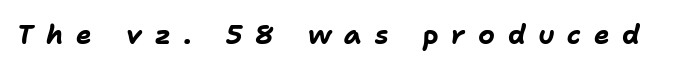
You could only call the tracking loose — the letters float apart. The space directly below the letters is spotless. Chunky letters — that's bold for sure. You can tell it's italic because the verticals aren't actually vertical.
